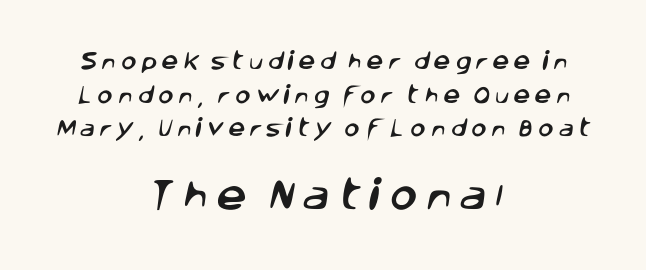
Q: Is the typeface a serif or a sans-serif typeface? A: Sans-serif.
Q: Is the text underlined? A: No.
Q: How is the paragraph aligned? A: Centered.
Q: Is the spacing between letters normal or unusually wide? A: Unusually wide.
Q: Which block of text is set in a larger size, the first (top) or the second (bottom)? A: The second (bottom) one.
Q: Width (condensed, normal, or wide)? A: Normal.
Q: Stroke contrast? A: Low.
Q: x-height? A: Large.
Q: Monospaced? A: No.
